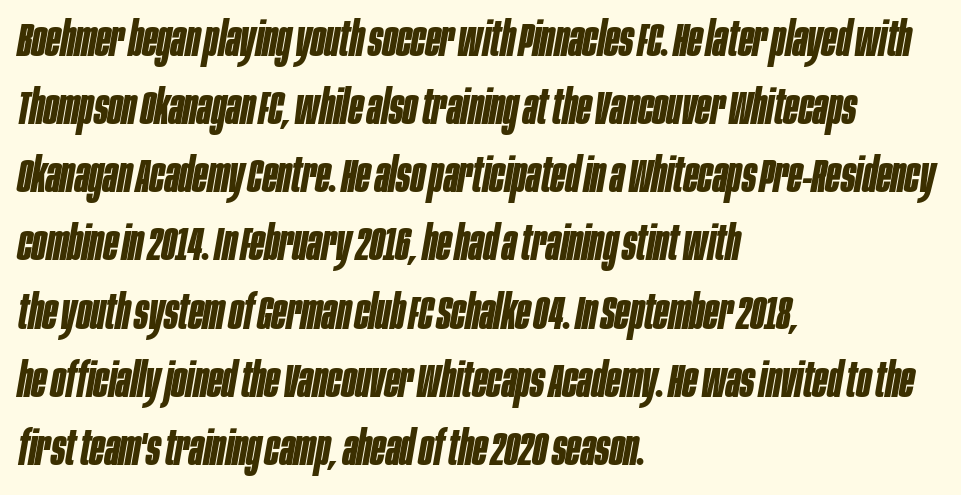
{"italic": "yes", "lean": "right", "slant_degrees": 10, "bold": "yes", "weight": "bold", "width": "condensed", "stroke_contrast": "low", "x_height": "large", "monospaced": "no", "underline": "no", "align": "left", "line_spacing": "normal", "line_spacing_ratio": 1.45, "letter_spacing": "normal", "letter_spacing_em": 0.0, "glyph_px": 47}
